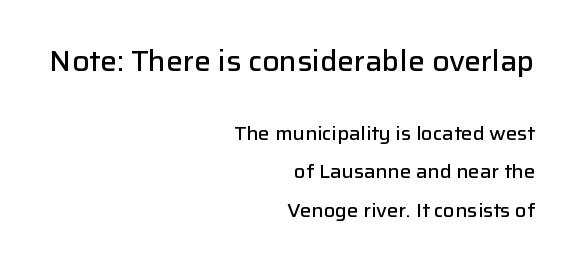
Q: Is the text bold? A: Semi-bold.
Q: Is the text italic (slanted)? A: No, it is upright.
Q: Is the typeface a serif or a sans-serif typeface? A: Sans-serif.
Q: Is the text underlined? A: No.
Q: How is the paragraph aligned? A: Right-aligned.
Q: Is the spacing between letters normal or unusually wide? A: Normal.
Q: Is the spacing between lines tight, normal or loose? A: Loose.
Q: Which block of text is set in a larger size, the first (top) or the second (bottom)? A: The first (top) one.
Q: Width (condensed, normal, or wide)? A: Normal.
Q: Stroke contrast? A: Low.
Q: x-height? A: Medium.
Q: Monospaced? A: No.
